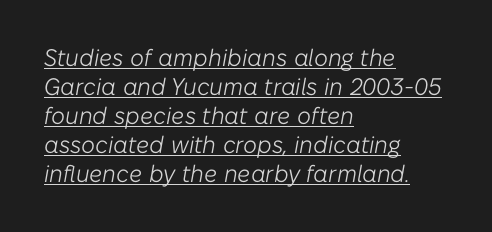
{"italic": "yes", "lean": "right", "slant_degrees": 10, "bold": "no", "underline": "yes", "align": "left", "line_spacing_ratio": 1.21, "letter_spacing": "normal", "letter_spacing_em": 0.0, "glyph_px": 24}
